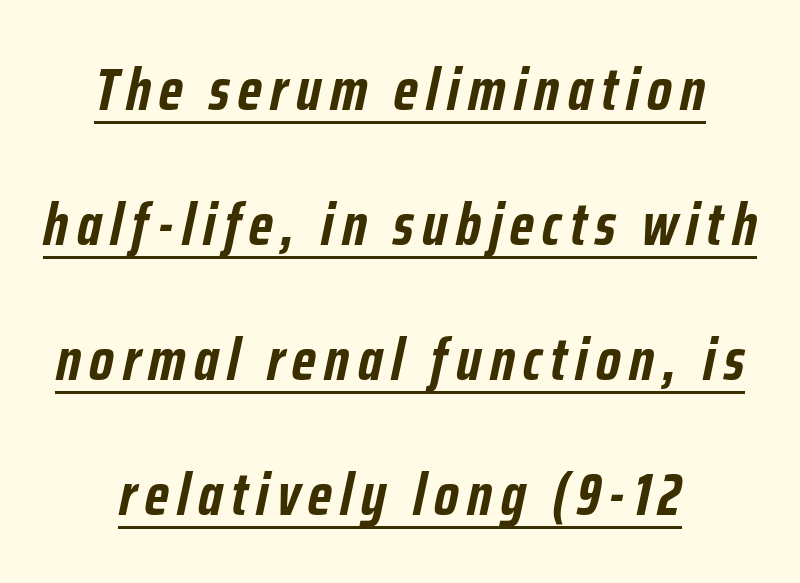
Is the type slanted? Yes — the strokes lean at a clear angle. The face used here is proportionally spaced, like ordinary book or web type. The rendering positions every line midway between the sides. Underlining? Definitely there. Successive baselines arrive slowly, with a big drop between each. Every letter is thick-stroked: bold, no question.
